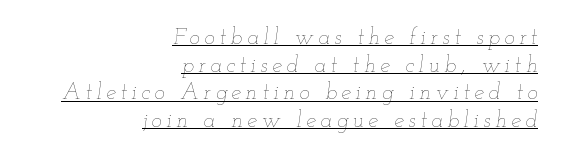
Q: Is the text bold? A: No.
Q: Is the text italic (slanted)? A: Yes, it leans right by about 12 degrees.
Q: Is the text underlined? A: Yes.
Q: How is the paragraph aligned? A: Right-aligned.
Q: Is the spacing between letters normal or unusually wide? A: Unusually wide.
Q: Is the spacing between lines tight, normal or loose? A: Normal.
